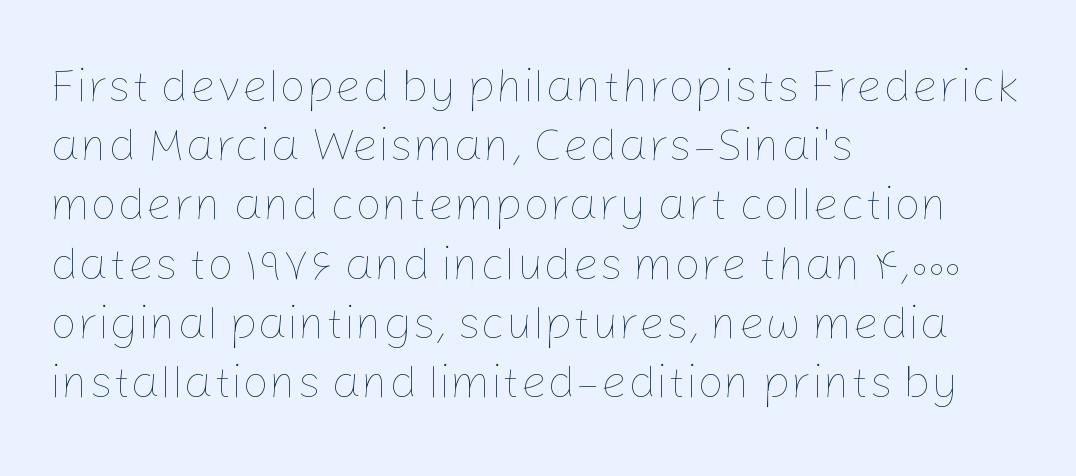
Varying glyph widths throughout — classic text-font behaviour. Ordinary non-slanted type is in use. What's the leading like? Ordinary, nothing unusual. Leftover space on each line is placed entirely after the last word. Check under the words: just untouched page. Nothing unusual about the tracking: characters are spaced as the font intends.
